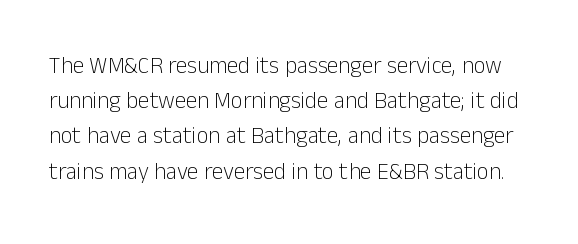
{"italic": "no", "bold": "no", "underline": "no", "line_spacing": "normal", "line_spacing_ratio": 1.53, "letter_spacing": "normal", "letter_spacing_em": 0.0, "glyph_px": 23}
